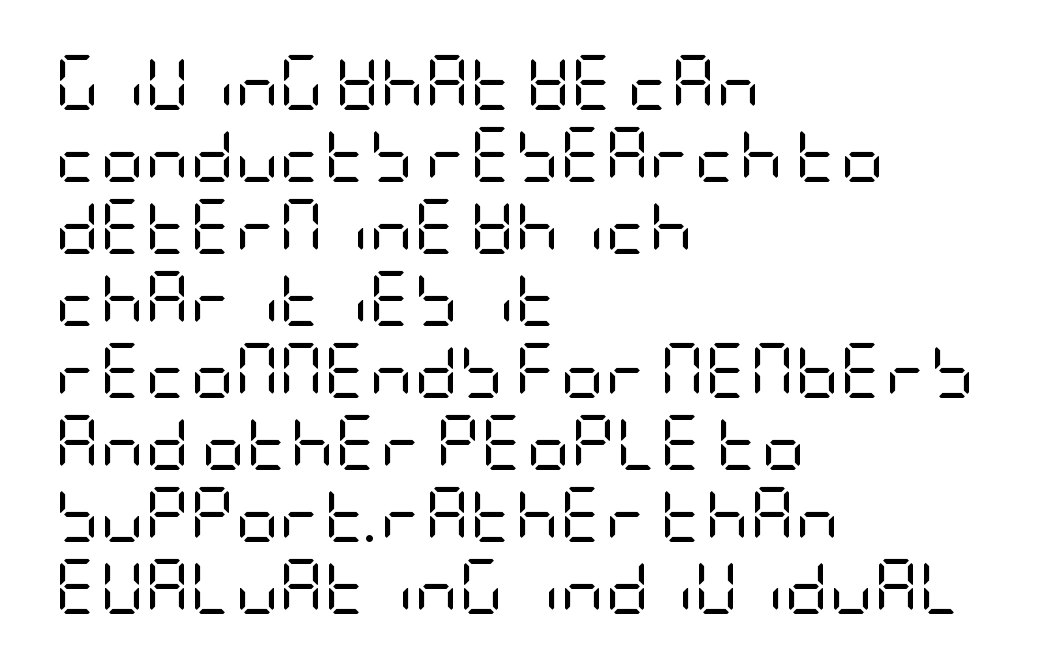
Is there much room between lines? A standard amount, neither cramped nor airy. These lines stack with their left ends in a neat column. The rendering keeps characters at their native spacing. This sample uses an upright cut, with every glyph sitting square on the baseline. No feet cap the strokes, marking this as sans-serif type.
